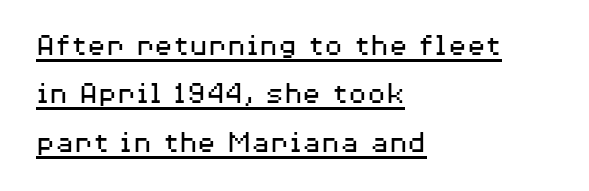
Interline gaps are of average width in this sample. Proportional: the letters do not fall into vertical columns. The letterforms sit at book weight or below. A typographer would call this underscored text.
